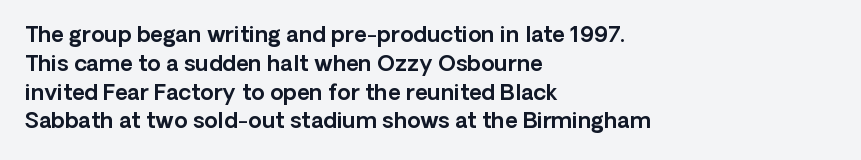
Descender tails drop into unmarked territory. Horizontal alignment here is leftward, the default for most running prose. Does extra space separate the letters? No, they use regular spacing. Upright lettering throughout. Evenly set lines give the paragraph a standard silhouette.
